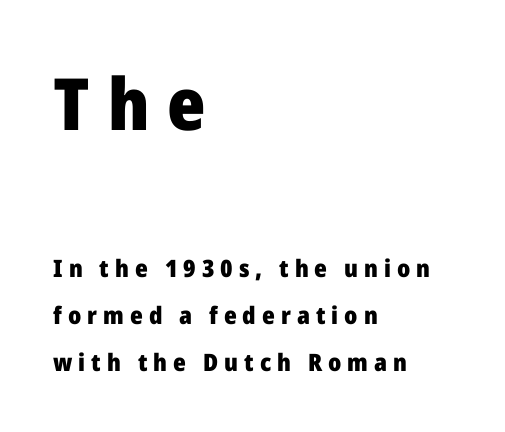
Q: Is the text bold? A: Yes.
Q: Is the text italic (slanted)? A: No, it is upright.
Q: Is the typeface a serif or a sans-serif typeface? A: Sans-serif.
Q: Is the text underlined? A: No.
Q: How is the paragraph aligned? A: Left-aligned.
Q: Is the spacing between letters normal or unusually wide? A: Unusually wide.
Q: Is the spacing between lines tight, normal or loose? A: Loose.
Q: Which block of text is set in a larger size, the first (top) or the second (bottom)? A: The first (top) one.
Q: Width (condensed, normal, or wide)? A: Normal.
Q: Stroke contrast? A: Low.
Q: x-height? A: Medium.
Q: Monospaced? A: No.
